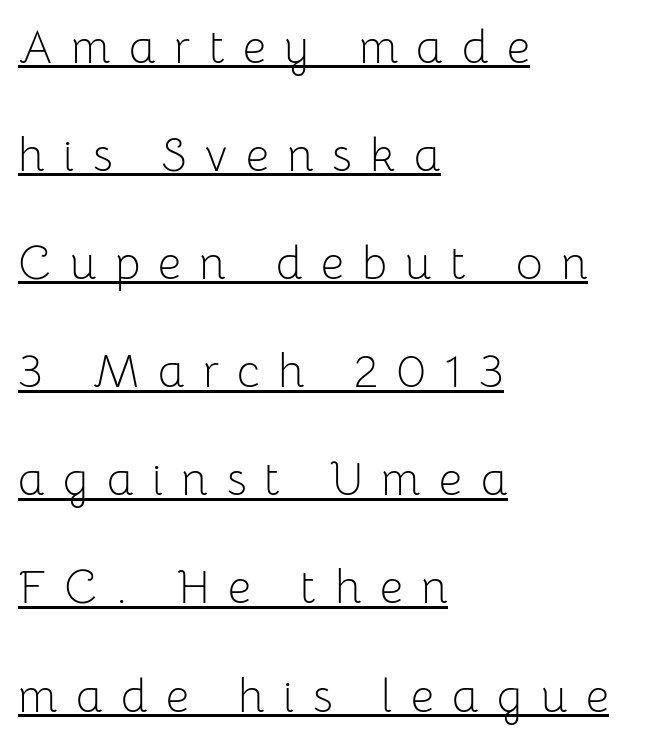
This is not heavy type; no bold has been used. Do the characters align in a grid? No, the font is proportional. Tracking here is generous; glyphs stand well apart from one another. You can tell from the bare stems that sans-serif type was used. When letters stand straight like this, we call the style roman or upright.
